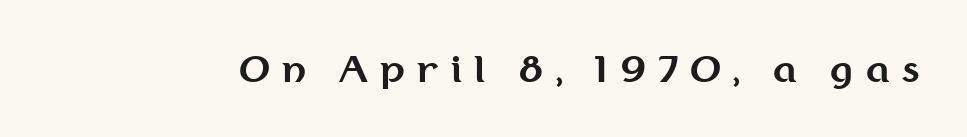
{"serif": "no", "italic": "no", "bold": "yes", "weight": "bold", "width": "normal", "stroke_contrast": "medium", "x_height": "medium", "monospaced": "no", "underline": "no", "letter_spacing": "wide", "letter_spacing_em": 0.35, "glyph_px": 35}
